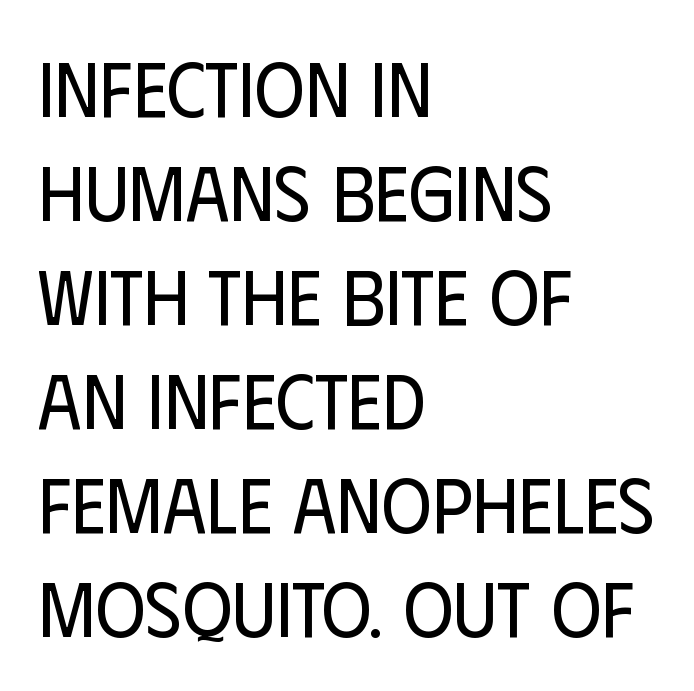
Horizontally, the lines are justified to the leading edge only. When letters stand straight like this, we call the style roman or upright. Students, observe: this is what conventionally led text looks like. Stroke thickness stays within the range of a standard reading face or lighter.
